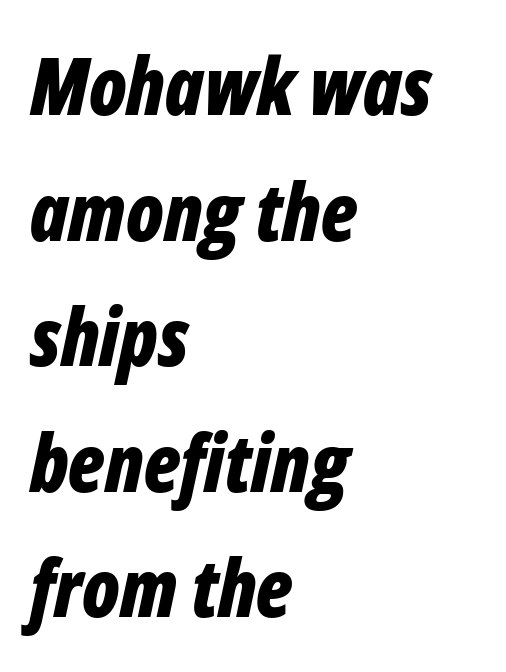
The passage is arranged the way most books set body copy — flush left. The letters advance in unequal steps, a hallmark of proportional type. Letter spacing: default. Beneath every word, the page is bare. Heft: maximum for text — a bold. Each new line begins a customary step beneath the previous one.
